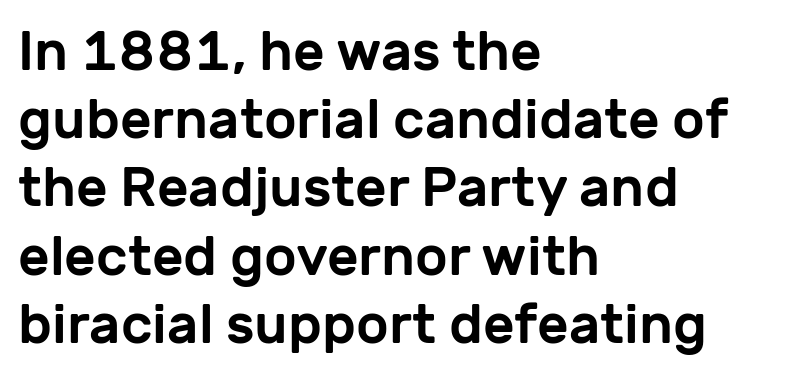
The image shows 55 px sans-serif type, upright; set left-aligned, line spacing 1.24x, normal letter spacing, not underlined; low stroke contrast and a medium x-height.
